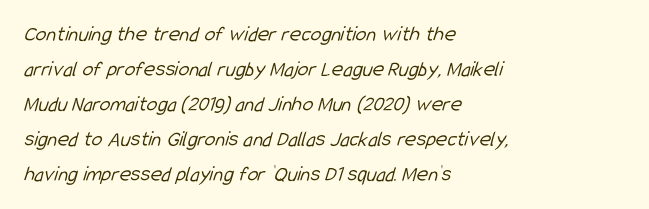
Q: Is the text bold? A: No.
Q: Is the text underlined? A: No.
Q: How is the paragraph aligned? A: Left-aligned.
Q: Is the spacing between letters normal or unusually wide? A: Normal.
Q: Is the spacing between lines tight, normal or loose? A: Normal.
